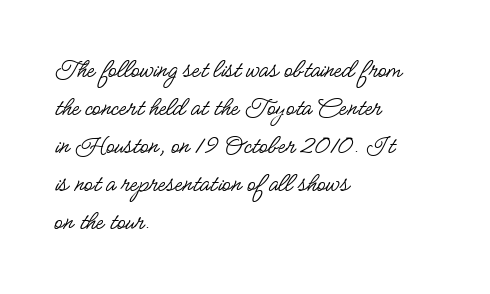
The image shows 28 px regular-weight, condensed sans-serif type; set left-aligned, normal line spacing (1.36x), normal letter spacing, not underlined; low stroke contrast and a small x-height.
